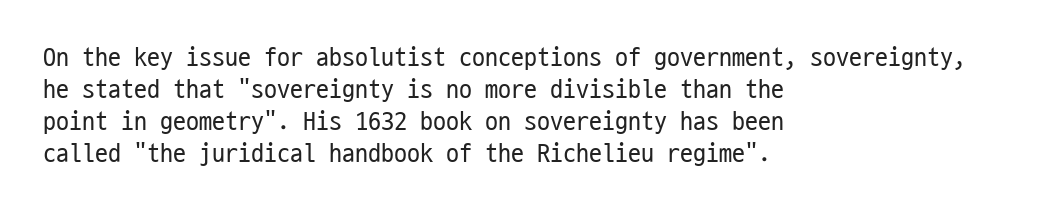
{"italic": "no", "bold": "no", "underline": "no", "align": "left", "line_spacing_ratio": 1.23, "letter_spacing": "normal", "letter_spacing_em": 0.0, "glyph_px": 26}
